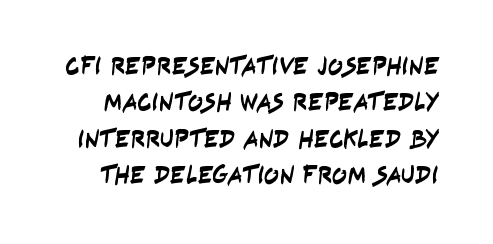
Evenly set lines give the paragraph a standard silhouette. Between one letter and the next there's only the usual sliver of space. Rule under the text: the space is simply empty.
